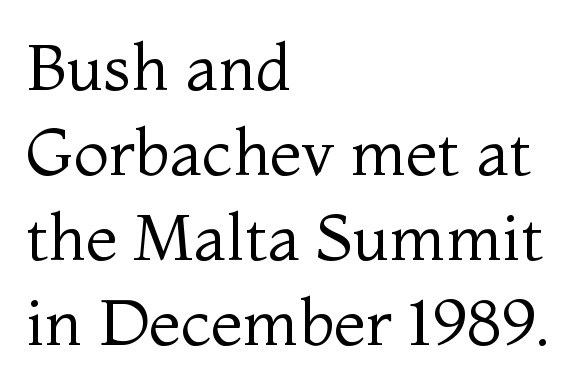
Q: Is the text bold? A: No.
Q: Is the text italic (slanted)? A: No, it is upright.
Q: Is the typeface a serif or a sans-serif typeface? A: Serif.
Q: Is the text underlined? A: No.
Q: How is the paragraph aligned? A: Left-aligned.
Q: Is the spacing between letters normal or unusually wide? A: Normal.
Q: Is the spacing between lines tight, normal or loose? A: Normal.
Q: Width (condensed, normal, or wide)? A: Normal.
Q: Stroke contrast? A: Medium.
Q: x-height? A: Medium.
Q: Monospaced? A: No.
